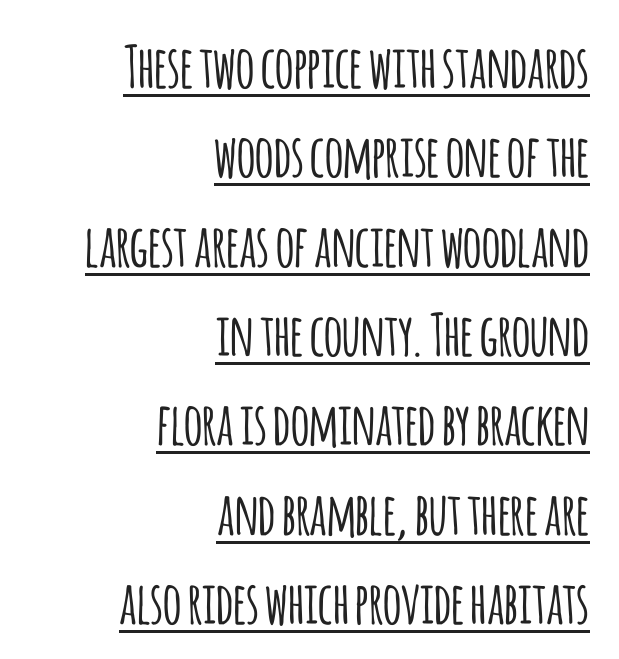
{"serif": "no", "italic": "no", "width": "condensed", "stroke_contrast": "low", "x_height": "large", "monospaced": "no", "underline": "yes", "align": "right", "line_spacing": "normal", "line_spacing_ratio": 1.54, "letter_spacing": "normal", "letter_spacing_em": 0.0, "glyph_px": 58}
